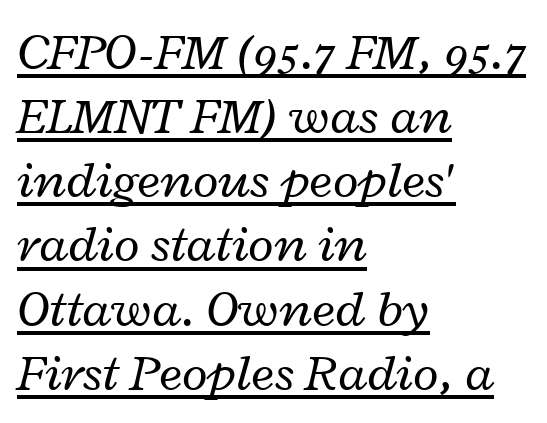
There is no visible air inserted between adjacent glyphs. Italic: yes, the glyphs are oblique. Underline: present. Counters stay open thanks to moderate or lighter strokes. The face used here is proportionally spaced, like ordinary book or web type.
